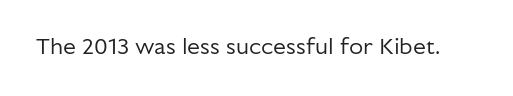
{"italic": "no", "bold": "no", "underline": "no", "letter_spacing": "normal", "letter_spacing_em": 0.0, "glyph_px": 23}
